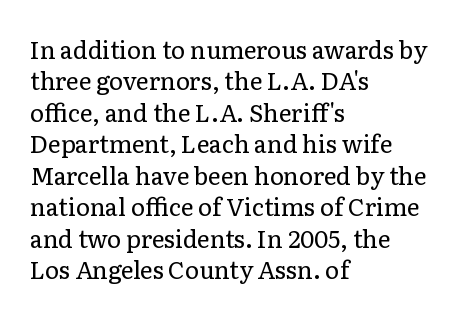
What stands out about the letter spacing? Nothing — it is the standard amount. Unmarked baselines from the first word to the last. The rendering anchors every line to the left-hand side. Regarding leading, the lines here are spaced in the standard way. Compared with a typical body face, this is equally light or lighter still. In terms of posture, this sample is upright.
